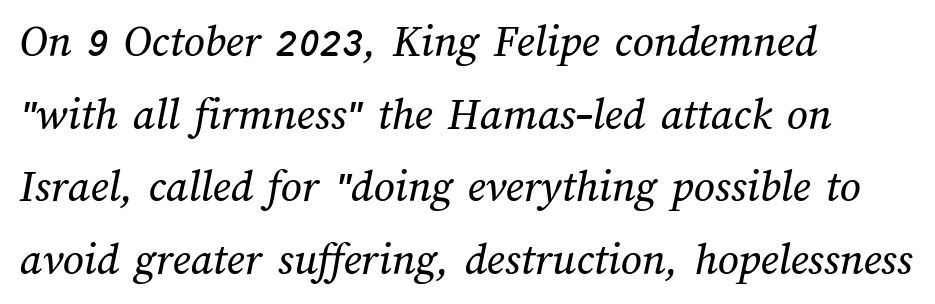
{"width": "normal", "stroke_contrast": "medium", "x_height": "medium", "monospaced": "no", "underline": "no", "align": "left", "line_spacing": "normal", "line_spacing_ratio": 1.58, "letter_spacing": "normal", "letter_spacing_em": 0.0, "glyph_px": 46}
